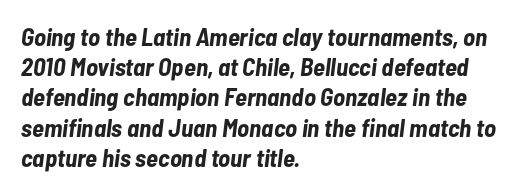
The image shows 25 px bold type, italic (leaning right); set left-aligned, line spacing 1.21x, normal letter spacing, not underlined.
